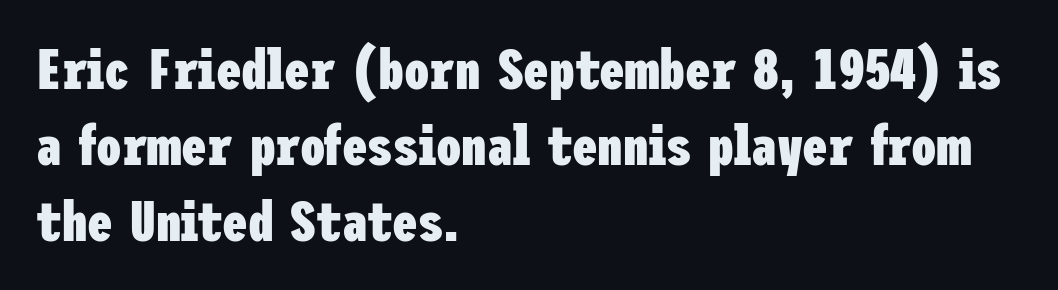
Q: Is the text bold? A: Yes.
Q: Is the text italic (slanted)? A: No, it is upright.
Q: Is the typeface a serif or a sans-serif typeface? A: Sans-serif.
Q: Is the text underlined? A: No.
Q: How is the paragraph aligned? A: Left-aligned.
Q: Is the spacing between letters normal or unusually wide? A: Normal.
Q: Is the spacing between lines tight, normal or loose? A: Normal.
Q: Width (condensed, normal, or wide)? A: Condensed.
Q: Stroke contrast? A: Low.
Q: x-height? A: Medium.
